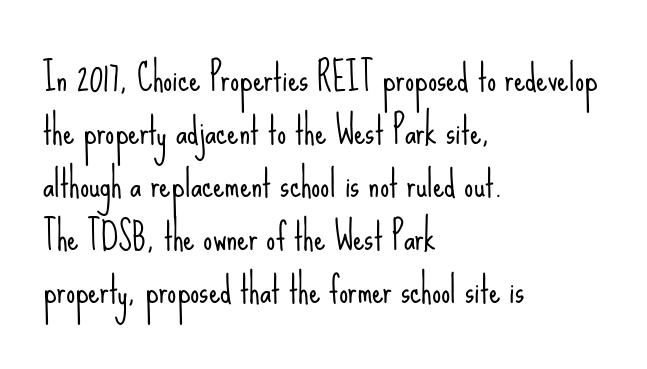
{"serif": "no", "italic": "no", "bold": "no", "weight": "light", "width": "condensed", "stroke_contrast": "low", "x_height": "small", "monospaced": "no", "underline": "no", "align": "left", "line_spacing": "normal", "line_spacing_ratio": 1.47, "letter_spacing": "normal", "letter_spacing_em": 0.0, "glyph_px": 36}
